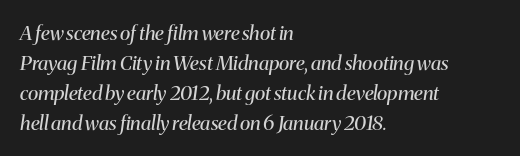
The image shows 20 px text type, italic (leaning right); set left-aligned, normal line spacing (1.5x), normal letter spacing, not underlined.
